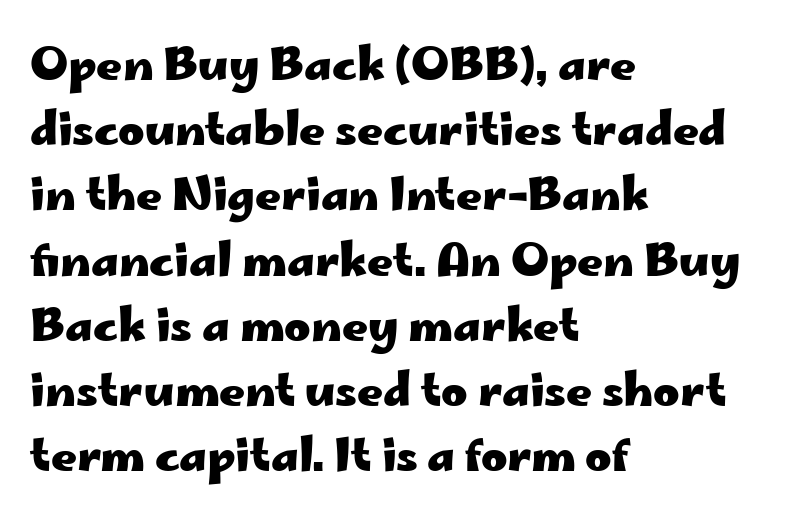
{"serif": "no", "italic": "no", "bold": "yes", "weight": "heavy", "width": "wide", "stroke_contrast": "low", "x_height": "small", "monospaced": "no", "underline": "no", "align": "left", "line_spacing": "normal", "line_spacing_ratio": 1.45, "letter_spacing": "normal", "letter_spacing_em": 0.0, "glyph_px": 45}
